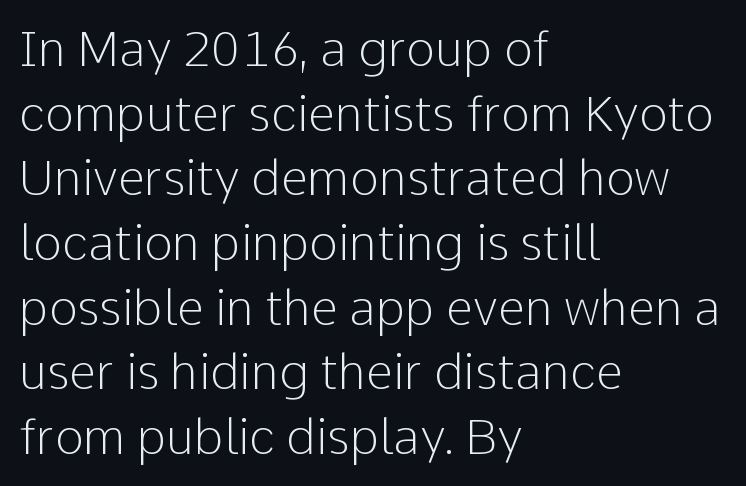
The image shows 49 px light sans-serif type, upright; set left-aligned, normal line spacing (1.32x), normal letter spacing, not underlined; low stroke contrast and a medium x-height.
